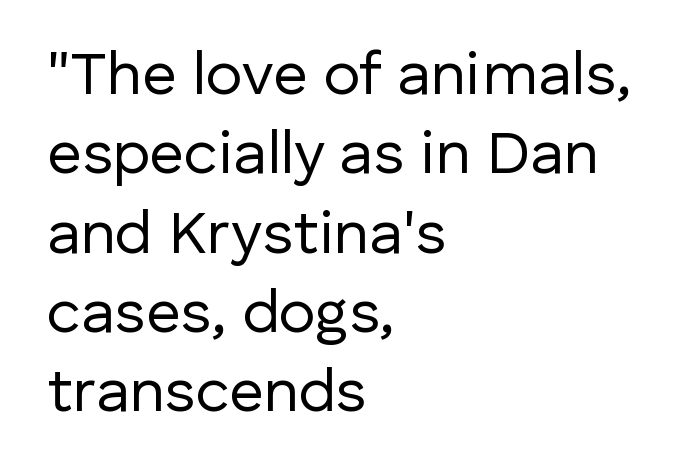
Underlining? Definitely not there. Spacing verdict: proportional, widths tailored to each character. Typographically, this falls in the sans-serif category. No italicization has been applied; the sample stays upright. Line starts are locked; line ends wander.
